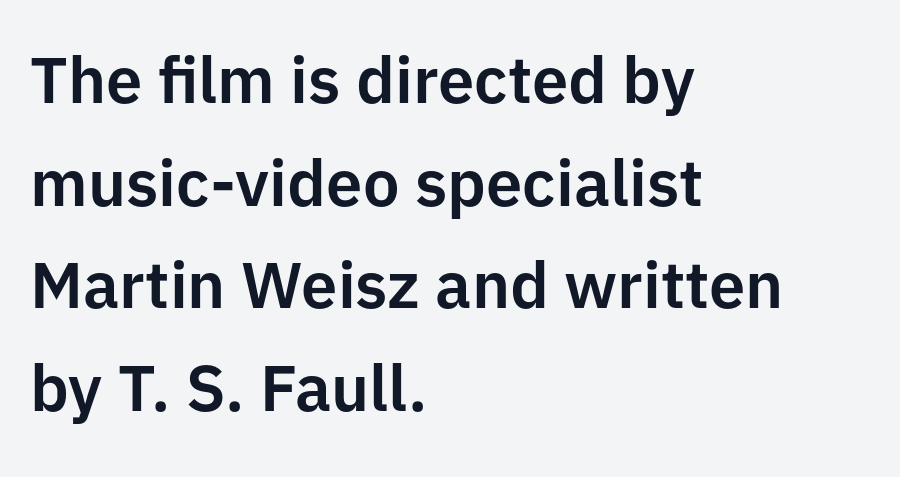
The image shows 65 px sans-serif type, upright; set left-aligned, normal line spacing (1.58x), normal letter spacing, not underlined; low stroke contrast and a medium x-height.
